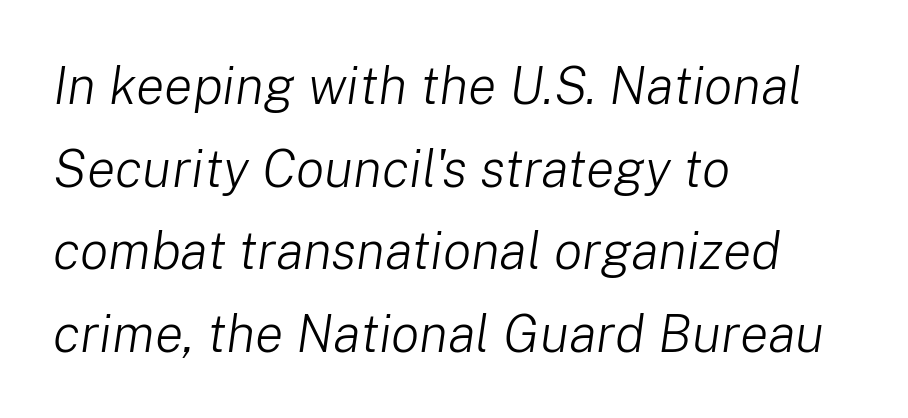
The lines are quadded left. Note the varied advance widths — an 'i' is clearly narrower than an 'm'. Slanted lettering throughout. Just letters on the line, the space beneath them empty. Letter spacing: default. The letters look calm and open, with moderate or lighter stems.
